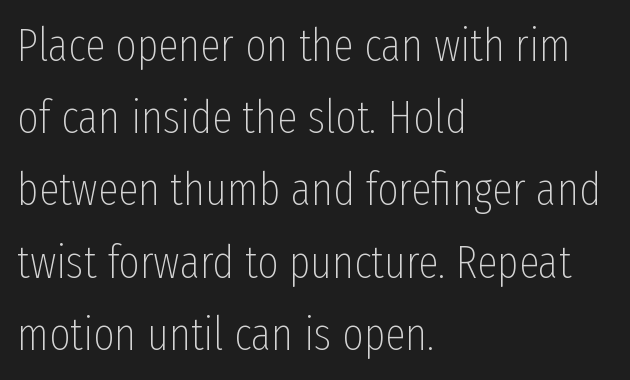
Q: Is the text bold? A: No.
Q: Is the text italic (slanted)? A: No, it is upright.
Q: Is the typeface a serif or a sans-serif typeface? A: Sans-serif.
Q: Is the text underlined? A: No.
Q: How is the paragraph aligned? A: Left-aligned.
Q: Is the spacing between letters normal or unusually wide? A: Normal.
Q: Is the spacing between lines tight, normal or loose? A: Normal.
Q: Width (condensed, normal, or wide)? A: Condensed.
Q: Stroke contrast? A: Low.
Q: x-height? A: Medium.
Q: Monospaced? A: No.
